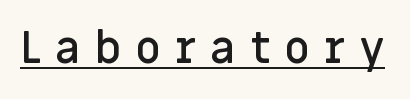
Q: Is the text bold? A: Semi-bold.
Q: Is the text italic (slanted)? A: No, it is upright.
Q: Is the typeface a serif or a sans-serif typeface? A: Sans-serif.
Q: Is the text underlined? A: Yes.
Q: Is the spacing between letters normal or unusually wide? A: Unusually wide.
Q: Width (condensed, normal, or wide)? A: Normal.
Q: Stroke contrast? A: Low.
Q: x-height? A: Large.
Q: Monospaced? A: No.
